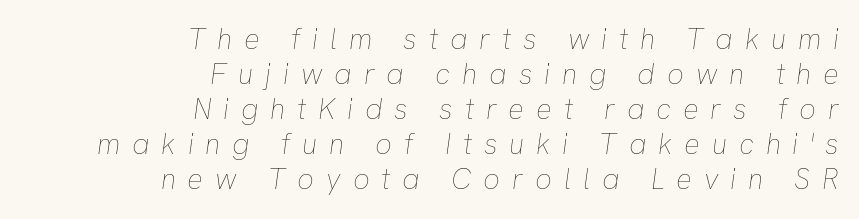
Q: Is the text bold? A: No.
Q: Is the text italic (slanted)? A: Yes, it leans right by about 8 degrees.
Q: Is the text underlined? A: No.
Q: How is the paragraph aligned? A: Right-aligned.
Q: Is the spacing between letters normal or unusually wide? A: Unusually wide.
Q: Width (condensed, normal, or wide)? A: Normal.
Q: Stroke contrast? A: Low.
Q: x-height? A: Medium.
Q: Monospaced? A: No.
